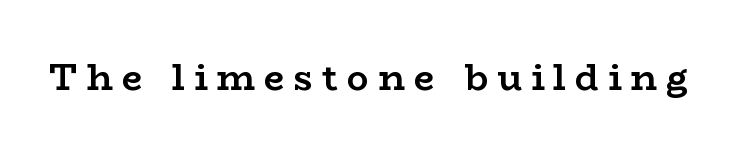
Q: Is the text bold? A: Yes.
Q: Is the text italic (slanted)? A: No, it is upright.
Q: Is the typeface a serif or a sans-serif typeface? A: Serif.
Q: Is the text underlined? A: No.
Q: Is the spacing between letters normal or unusually wide? A: Unusually wide.
Q: Width (condensed, normal, or wide)? A: Wide.
Q: Stroke contrast? A: Low.
Q: x-height? A: Medium.
Q: Monospaced? A: No.
